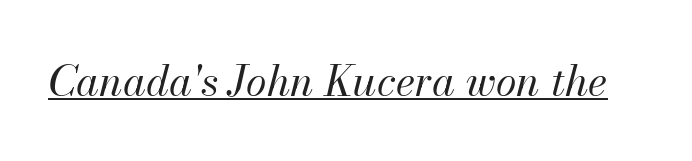
Q: Is the text bold? A: No.
Q: Is the text italic (slanted)? A: Yes, it leans right by about 13 degrees.
Q: Is the text underlined? A: Yes.
Q: Is the spacing between letters normal or unusually wide? A: Normal.
Q: Width (condensed, normal, or wide)? A: Normal.
Q: Stroke contrast? A: Medium.
Q: x-height? A: Small.
Q: Monospaced? A: No.
